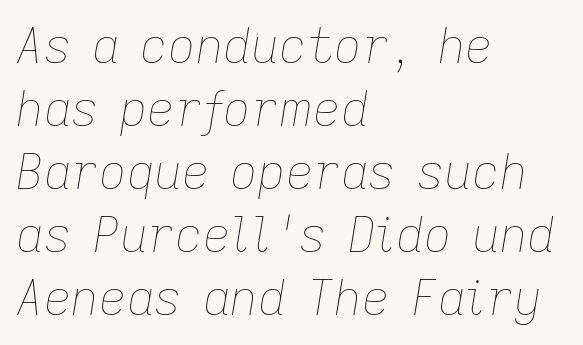
Q: Is the text bold? A: No.
Q: Is the text italic (slanted)? A: Yes, it leans right by about 9 degrees.
Q: Is the text underlined? A: No.
Q: How is the paragraph aligned? A: Left-aligned.
Q: Is the spacing between letters normal or unusually wide? A: Normal.
Q: Is the spacing between lines tight, normal or loose? A: Normal.
Q: Width (condensed, normal, or wide)? A: Normal.
Q: Stroke contrast? A: Low.
Q: x-height? A: Medium.
Q: Monospaced? A: No.
